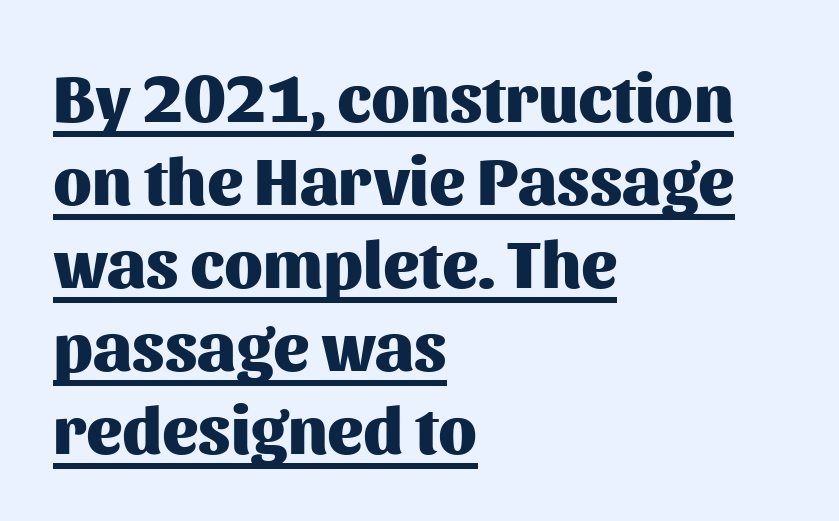
The image shows 67 px heavy sans-serif type, upright; set left-aligned, line spacing 1.24x, normal letter spacing, underlined; medium stroke contrast and a medium x-height.
